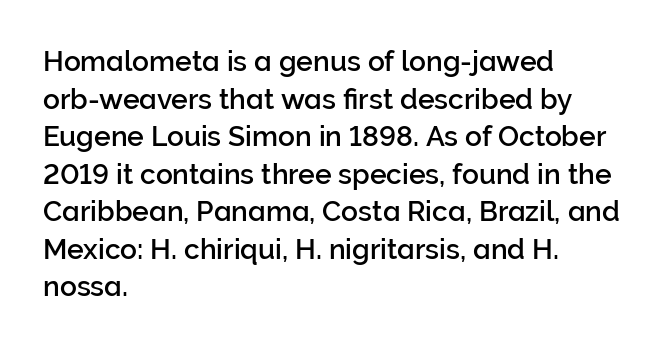
Is there much room between lines? A standard amount, neither cramped nor airy. The face used here is a sans, in the tradition of grotesques and geometrics. This sample uses plain, unmodified letter spacing. You can tell it's not italic because the verticals are truly vertical.
